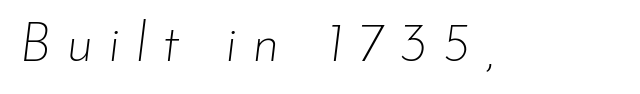
{"italic": "yes", "lean": "right", "slant_degrees": 7, "bold": "no", "weight": "thin", "width": "normal", "stroke_contrast": "low", "x_height": "small", "monospaced": "no", "underline": "no", "letter_spacing": "wide", "letter_spacing_em": 0.27, "glyph_px": 55}
